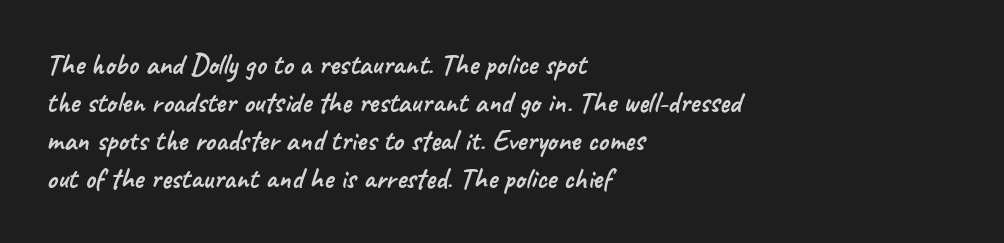
The image shows 29 px sans-serif type; set left-aligned, normal line spacing (1.31x), normal letter spacing, not underlined; low stroke contrast and a small x-height.
